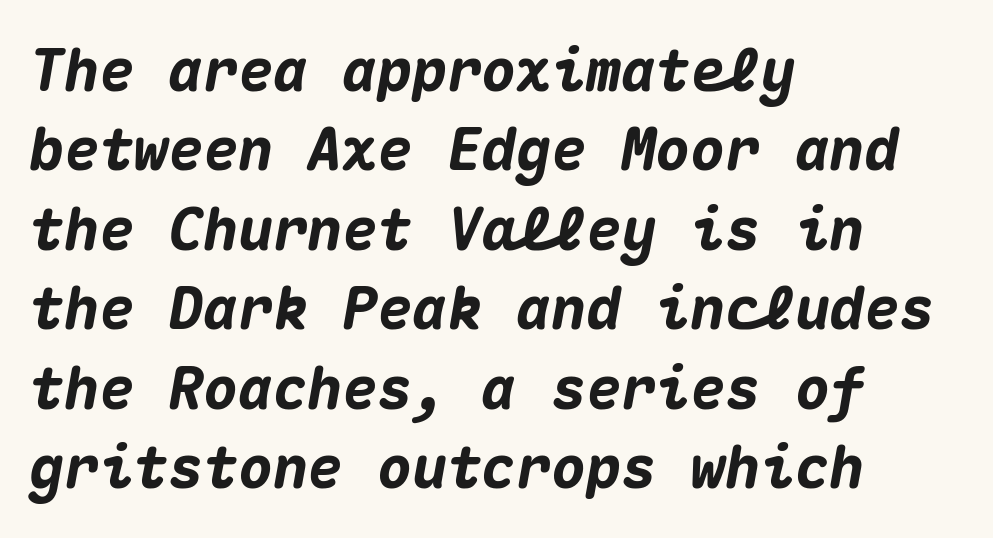
The image shows 58 px heavy type, italic (leaning right), monospaced; set left-aligned, normal line spacing (1.37x), normal letter spacing, not underlined; medium stroke contrast and a medium x-height.
